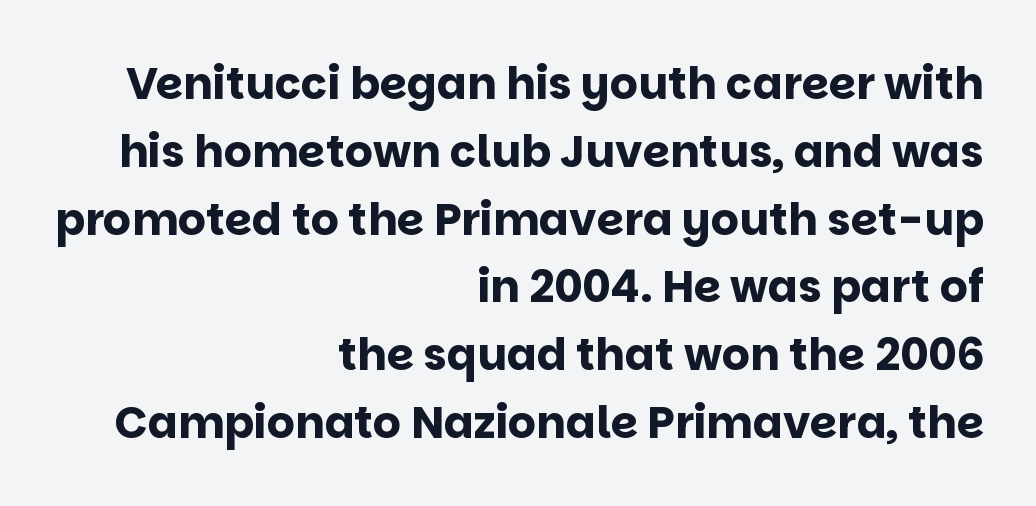
{"serif": "no", "italic": "no", "bold": "yes", "weight": "bold", "width": "normal", "stroke_contrast": "low", "x_height": "large", "monospaced": "no", "underline": "no", "align": "right", "line_spacing": "normal", "line_spacing_ratio": 1.54, "letter_spacing": "normal", "letter_spacing_em": 0.0, "glyph_px": 44}
